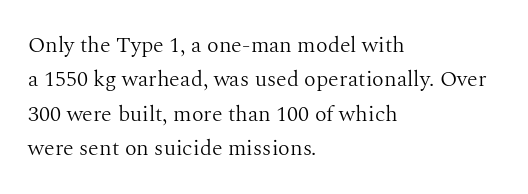
The specimen reads as upright at a glance. Is the stroke heavy? The answer is a plain regular-or-lighter. Clear beneath every line of the passage. Notice how descenders clear the ascenders below comfortably — that's standard leading.
